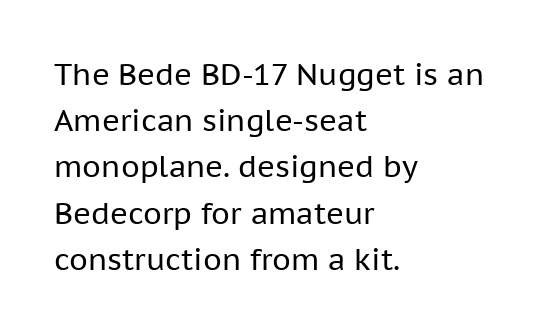
Anything drawn beneath the words? Only blank space. Letters have the restrained weight of plain body copy at most. Letter spacing: default. How would I describe the line gaps? Plain and ordinary. Left-aligned paragraph, ragged on the right.
